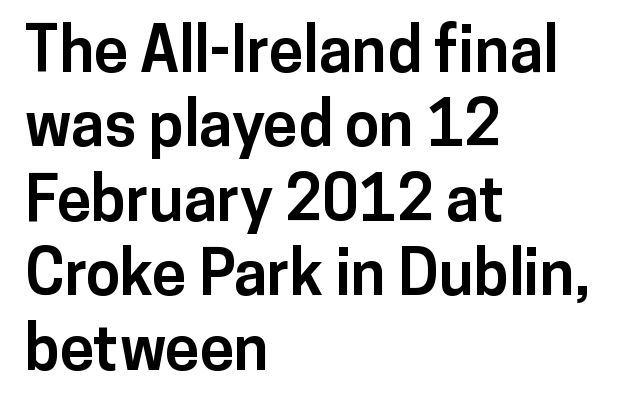
{"serif": "no", "italic": "no", "bold": "yes", "weight": "bold", "width": "normal", "stroke_contrast": "low", "x_height": "medium", "monospaced": "no", "underline": "no", "align": "left", "line_spacing_ratio": 1.2, "letter_spacing": "normal", "letter_spacing_em": 0.0, "glyph_px": 62}
